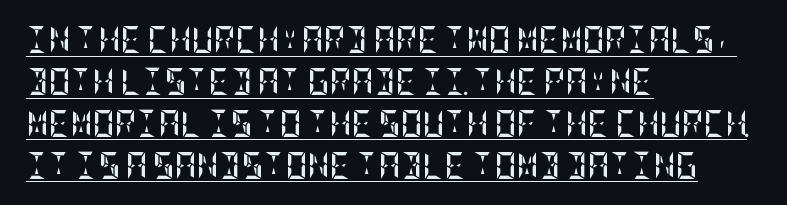
The image shows 27 px bold type, upright; set left-aligned, normal line spacing (1.55x), normal letter spacing, underlined.
